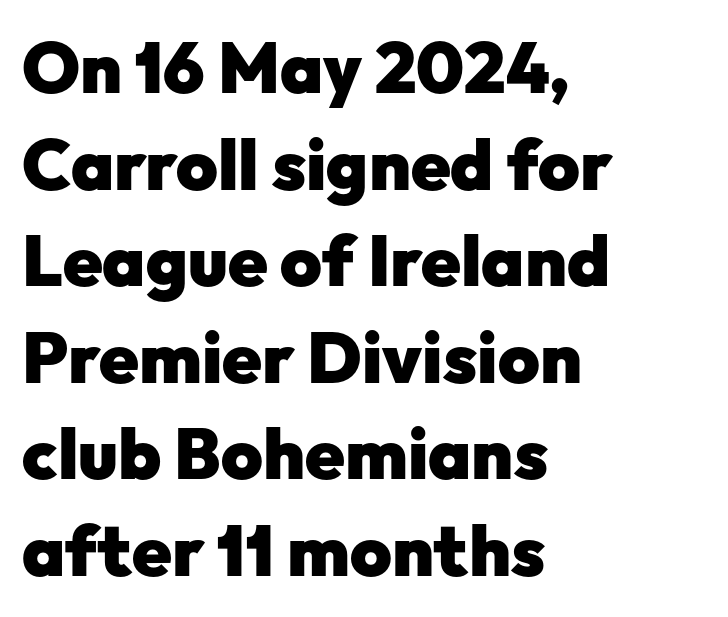
Q: Is the text bold? A: Yes.
Q: Is the text italic (slanted)? A: No, it is upright.
Q: Is the typeface a serif or a sans-serif typeface? A: Sans-serif.
Q: Is the text underlined? A: No.
Q: How is the paragraph aligned? A: Left-aligned.
Q: Is the spacing between letters normal or unusually wide? A: Normal.
Q: Is the spacing between lines tight, normal or loose? A: Normal.
Q: Width (condensed, normal, or wide)? A: Normal.
Q: Stroke contrast? A: Low.
Q: x-height? A: Medium.
Q: Monospaced? A: No.
